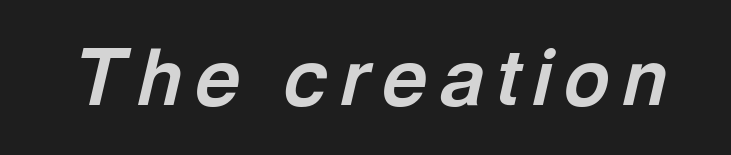
This is heavy type, rendered in bold. A typesetter would call this proportional, since set widths differ per character. Check under the words: just untouched page. It's the slanting kind of type.
